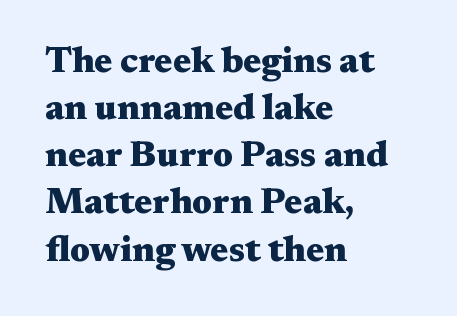
{"serif": "yes", "italic": "no", "bold": "yes", "weight": "heavy", "width": "wide", "stroke_contrast": "medium", "x_height": "medium", "monospaced": "no", "underline": "no", "align": "left", "line_spacing": "normal", "line_spacing_ratio": 1.31, "letter_spacing": "normal", "letter_spacing_em": 0.0, "glyph_px": 36}
